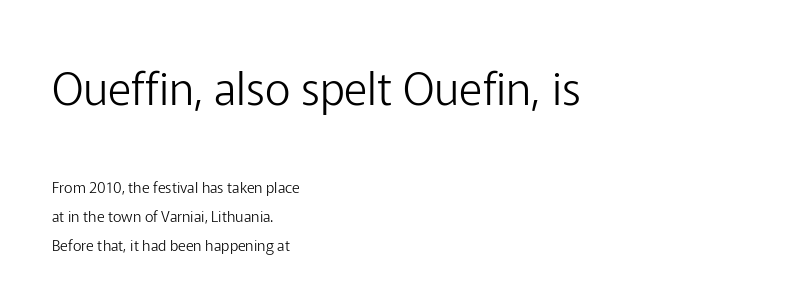
The image shows 45 px light sans-serif type, upright; set left-aligned, loose line spacing (1.93x), normal letter spacing, not underlined; the first (top) block is 3.0x larger; low stroke contrast and a medium x-height.
